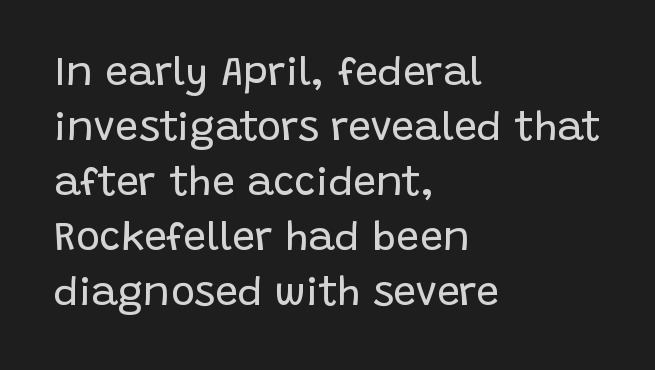
{"serif": "no", "italic": "no", "bold": "no", "weight": "regular", "width": "normal", "stroke_contrast": "low", "x_height": "large", "monospaced": "no", "underline": "no", "align": "left", "line_spacing": "normal", "line_spacing_ratio": 1.34, "letter_spacing": "normal", "letter_spacing_em": 0.0, "glyph_px": 41}
